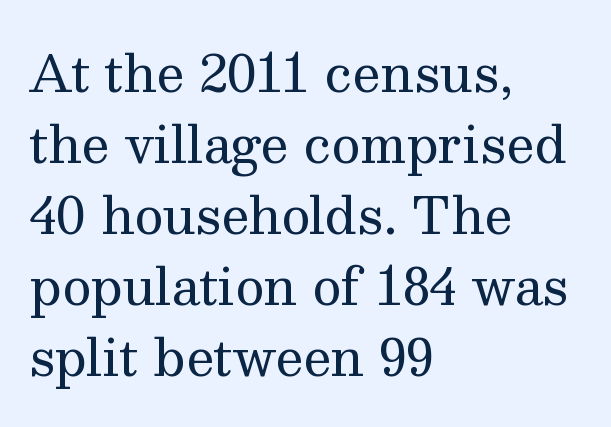
The image shows 50 px regular-weight serif type, upright; set left-aligned, normal line spacing (1.42x), normal letter spacing, not underlined; medium stroke contrast and a medium x-height.
